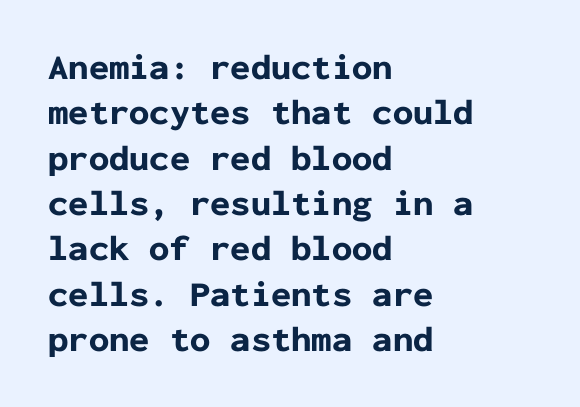
This rendering employs a face without finishing strokes, i.e., a sans-serif. Stroke thickness is high; the sample reads as a true bold. Words appear dense and cohesive because spacing is normal. Note the uniform advance width — an 'i' takes as much space as an 'm'. Vertically, the passage feels balanced, rows spaced as you'd expect. One-word summary of the alignment: left.
